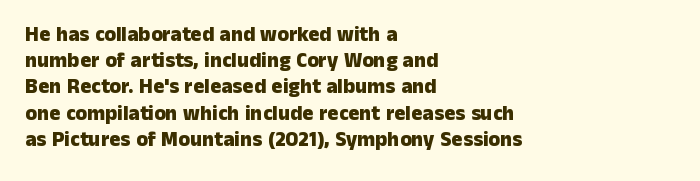
{"italic": "no", "bold": "yes", "underline": "no", "align": "left", "line_spacing": "normal", "line_spacing_ratio": 1.25, "letter_spacing": "normal", "letter_spacing_em": 0.0, "glyph_px": 21}
